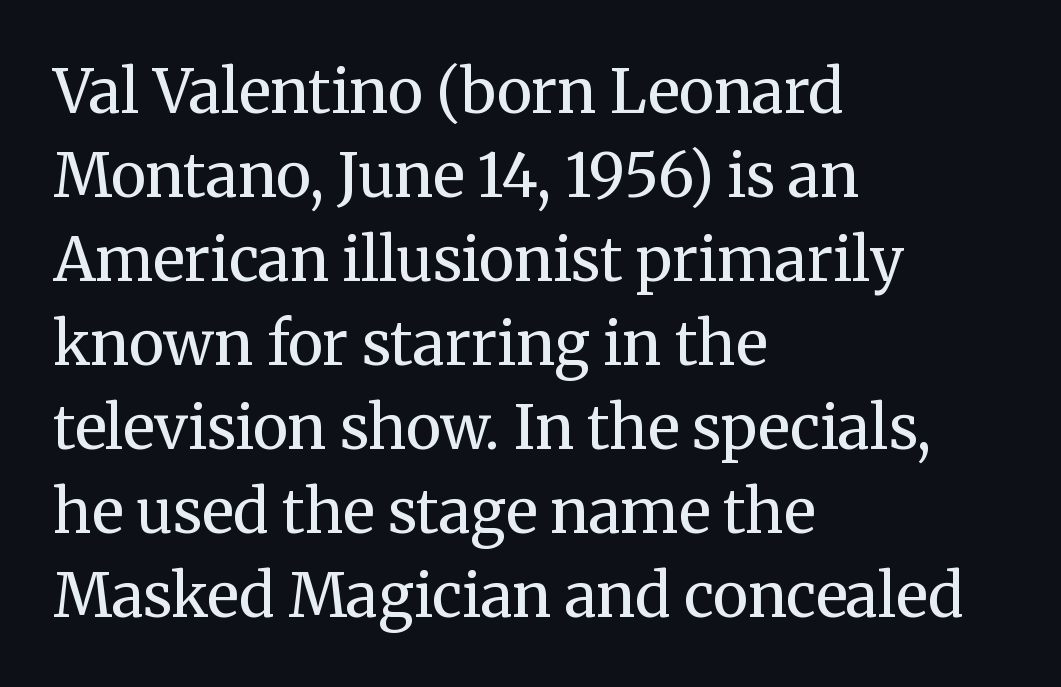
Students, note that the glyphs here touch the page at normal intervals. Spacing verdict: proportional, widths tailored to each character. Teacher's note: observe the even left margin — that is flush-left alignment. It's the straight-up-and-down kind of type.
